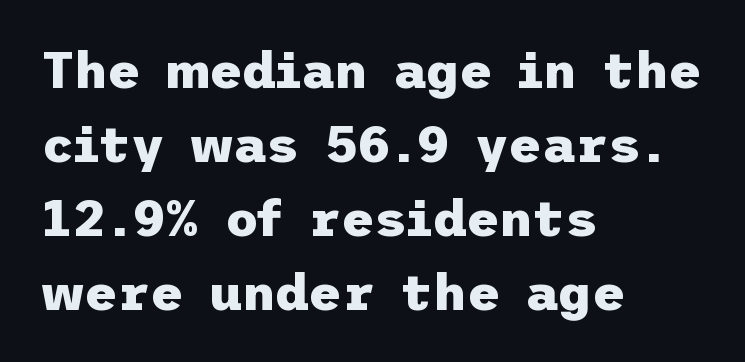
Q: Is the text bold? A: Yes.
Q: Is the text italic (slanted)? A: No, it is upright.
Q: Is the typeface a serif or a sans-serif typeface? A: Sans-serif.
Q: Is the text underlined? A: No.
Q: How is the paragraph aligned? A: Left-aligned.
Q: Is the spacing between letters normal or unusually wide? A: Normal.
Q: Is the spacing between lines tight, normal or loose? A: Normal.
Q: Width (condensed, normal, or wide)? A: Normal.
Q: Stroke contrast? A: Low.
Q: x-height? A: Medium.
